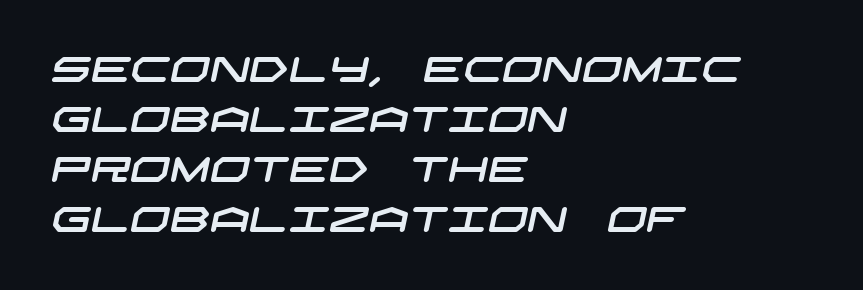
Inter-character spacing is left at the font's built-in metrics. The font family rendered here belongs to the sans-serif group. Honestly, the row spacing looks completely unremarkable. Lines of text with bare space underneath. The rendering anchors every line to the left-hand side.
